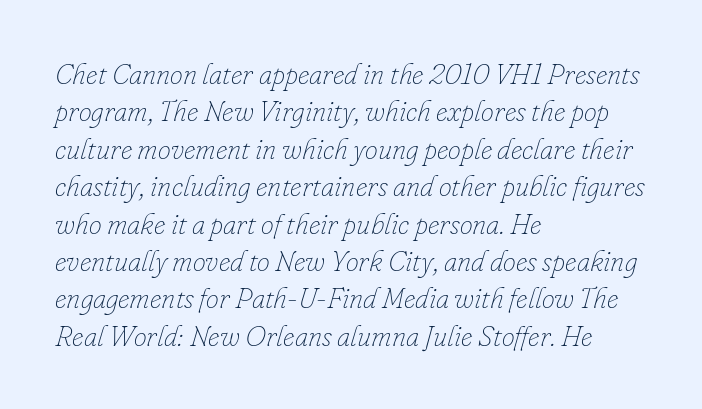
{"italic": "yes", "lean": "right", "slant_degrees": 16, "bold": "no", "weight": "thin", "width": "normal", "stroke_contrast": "low", "x_height": "small", "monospaced": "no", "underline": "no", "align": "left", "line_spacing": "normal", "line_spacing_ratio": 1.29, "letter_spacing": "normal", "letter_spacing_em": 0.0, "glyph_px": 29}
